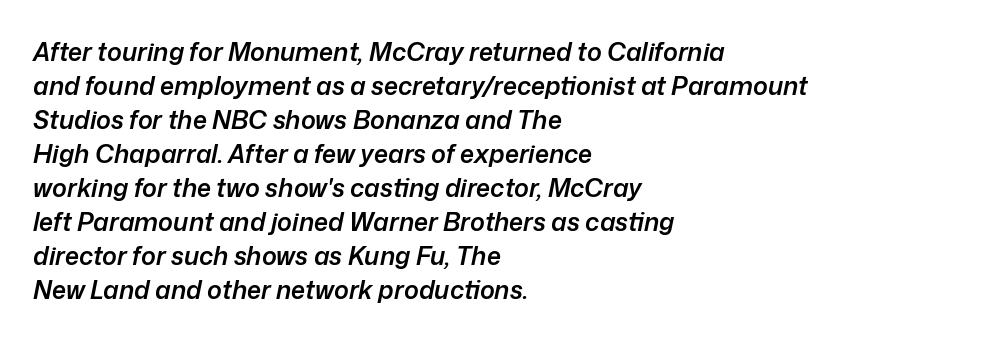
The foot of each line stays bare and open. Reading down the column, the eye jumps a familiar distance to each next line. The compositor pushed each line to the left boundary. The glyphs have the mass of a demibold cut, below bold.
